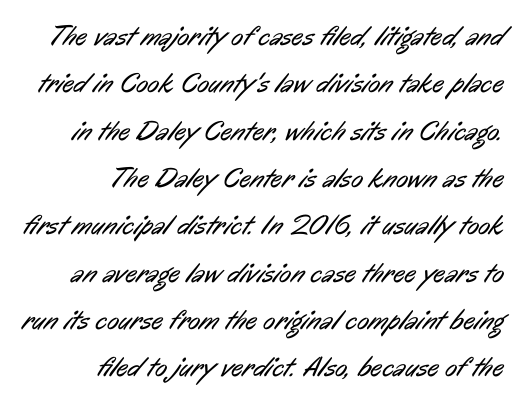
{"serif": "no", "bold": "no", "weight": "regular", "width": "condensed", "stroke_contrast": "low", "x_height": "medium", "monospaced": "no", "underline": "no", "align": "right", "line_spacing": "normal", "line_spacing_ratio": 1.69, "letter_spacing": "normal", "letter_spacing_em": 0.0, "glyph_px": 28}
